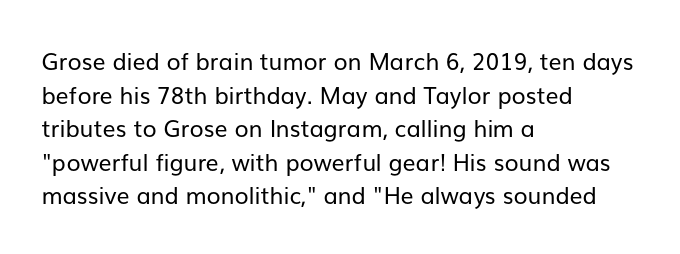
What stands out about the letter spacing? Nothing — it is the standard amount. Type without underlining. You can tell it's not italic because the verticals are truly vertical. Is there much room between lines? A standard amount, neither cramped nor airy.
